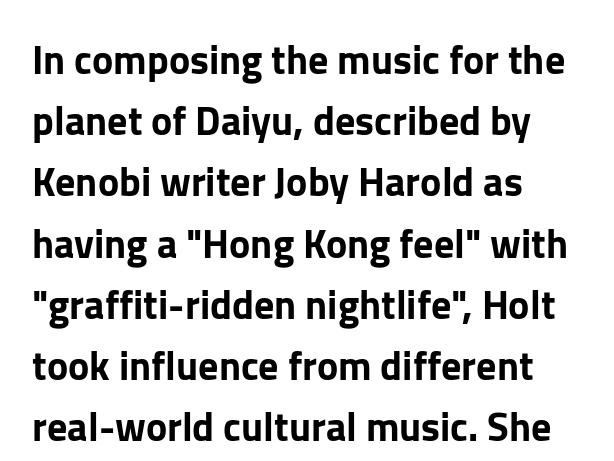
{"serif": "no", "italic": "no", "width": "normal", "stroke_contrast": "low", "x_height": "medium", "monospaced": "no", "underline": "no", "align": "left", "line_spacing": "normal", "line_spacing_ratio": 1.53, "letter_spacing": "normal", "letter_spacing_em": 0.0, "glyph_px": 40}
